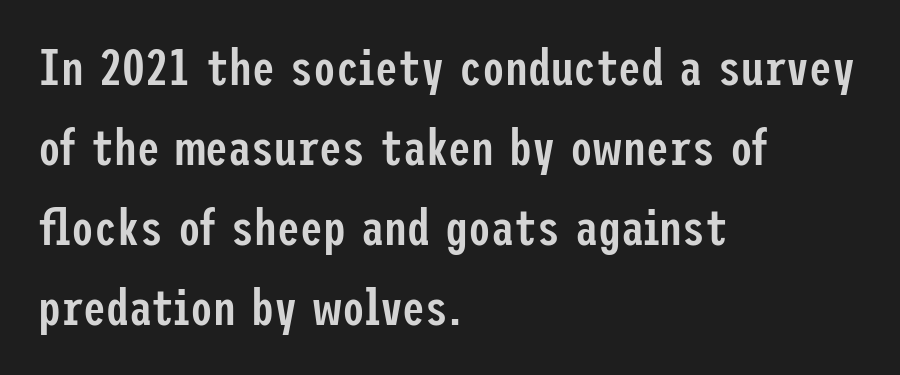
The image shows 51 px semibold, condensed sans-serif type, upright; set left-aligned, normal line spacing (1.57x), normal letter spacing, not underlined; low stroke contrast and a medium x-height.
